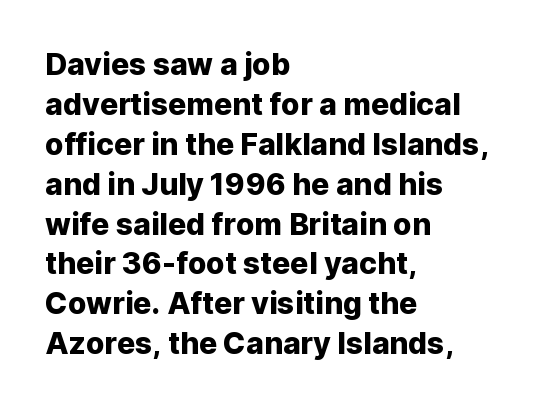
The image shows 30 px sans-serif type, upright; set left-aligned, normal line spacing (1.33x), normal letter spacing, not underlined; low stroke contrast and a medium x-height.
